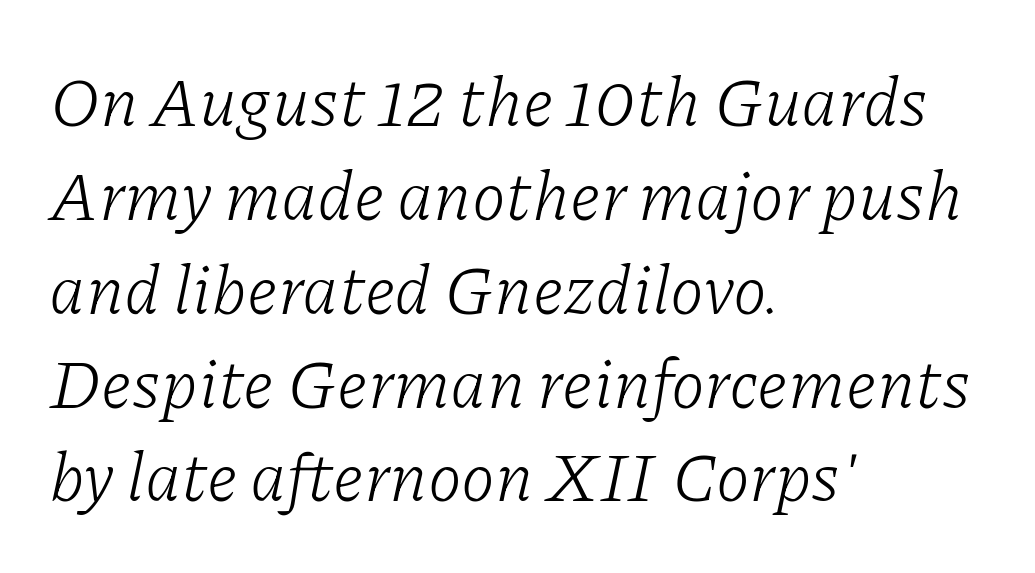
This sample uses an oblique cut, with every glyph tilted off the vertical. Each letter keeps its own natural width here, so spacing adapts to shape. The setting favours the left margin, as ordinary paragraphs usually do. The rendering keeps characters at their native spacing. Is the stroke heavy? The answer is a plain regular-or-lighter.
